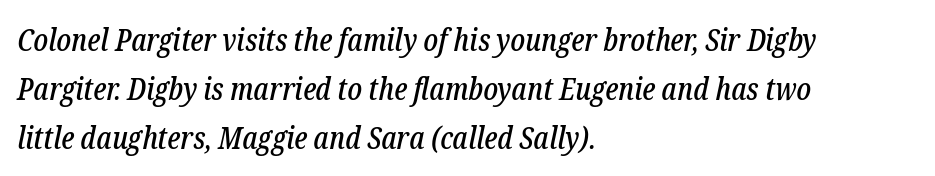
Q: Is the text italic (slanted)? A: Yes, it leans right by about 12 degrees.
Q: Is the typeface a serif or a sans-serif typeface? A: Serif.
Q: Is the text underlined? A: No.
Q: How is the paragraph aligned? A: Left-aligned.
Q: Is the spacing between letters normal or unusually wide? A: Normal.
Q: Is the spacing between lines tight, normal or loose? A: Normal.
Q: Width (condensed, normal, or wide)? A: Condensed.
Q: Stroke contrast? A: Low.
Q: x-height? A: Medium.
Q: Monospaced? A: No.
